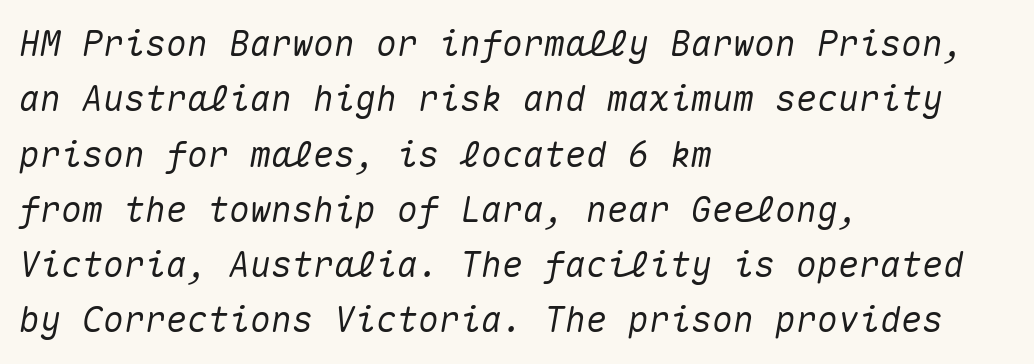
Q: Is the text italic (slanted)? A: Yes, it leans right by about 10 degrees.
Q: Is the text underlined? A: No.
Q: How is the paragraph aligned? A: Left-aligned.
Q: Is the spacing between letters normal or unusually wide? A: Normal.
Q: Is the spacing between lines tight, normal or loose? A: Normal.
Q: Width (condensed, normal, or wide)? A: Normal.
Q: Stroke contrast? A: Medium.
Q: x-height? A: Medium.
Q: Monospaced? A: Yes.
